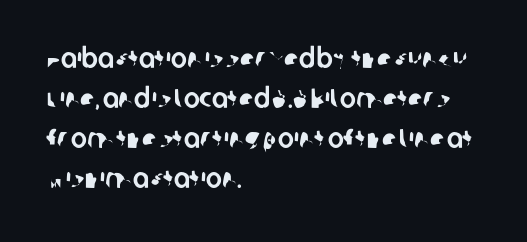
The image shows 27 px text type; set left-aligned, normal line spacing (1.48x), normal letter spacing, not underlined.
